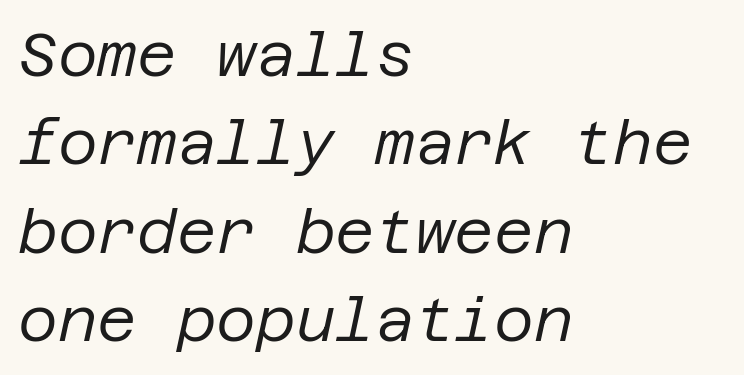
The image shows 61 px regular-weight type, italic (leaning right); set left-aligned, normal line spacing (1.45x), normal letter spacing, not underlined; low stroke contrast and a large x-height.
